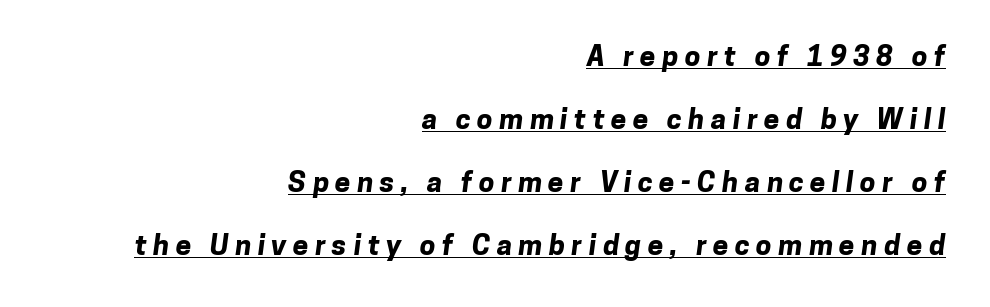
The image shows 28 px bold sans-serif type; set right-aligned, loose line spacing (2.25x), unusually wide letter spacing (+0.23 em), underlined; low stroke contrast and a medium x-height.
